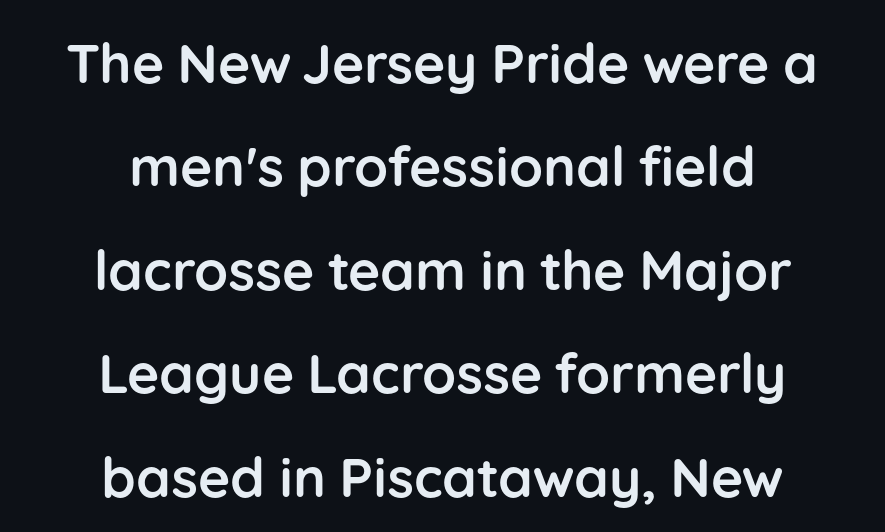
Q: Is the text bold? A: Yes.
Q: Is the text italic (slanted)? A: No, it is upright.
Q: Is the typeface a serif or a sans-serif typeface? A: Sans-serif.
Q: Is the text underlined? A: No.
Q: How is the paragraph aligned? A: Centered.
Q: Is the spacing between letters normal or unusually wide? A: Normal.
Q: Width (condensed, normal, or wide)? A: Normal.
Q: Stroke contrast? A: Low.
Q: x-height? A: Medium.
Q: Monospaced? A: No.
